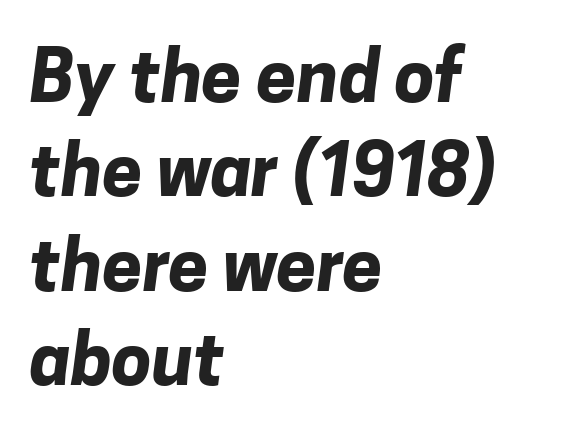
{"serif": "no", "bold": "yes", "weight": "bold", "width": "normal", "stroke_contrast": "low", "x_height": "medium", "monospaced": "no", "underline": "no", "align": "left", "line_spacing": "normal", "line_spacing_ratio": 1.31, "letter_spacing": "normal", "letter_spacing_em": 0.0, "glyph_px": 72}
